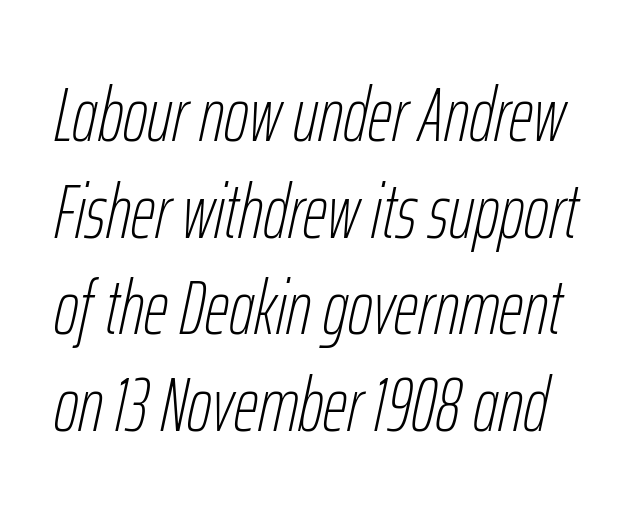
Q: Is the text bold? A: No.
Q: Is the text italic (slanted)? A: Yes, it leans right by about 12 degrees.
Q: Is the text underlined? A: No.
Q: Is the spacing between letters normal or unusually wide? A: Normal.
Q: Is the spacing between lines tight, normal or loose? A: Normal.
Q: Width (condensed, normal, or wide)? A: Condensed.
Q: Stroke contrast? A: Low.
Q: x-height? A: Medium.
Q: Monospaced? A: No.
